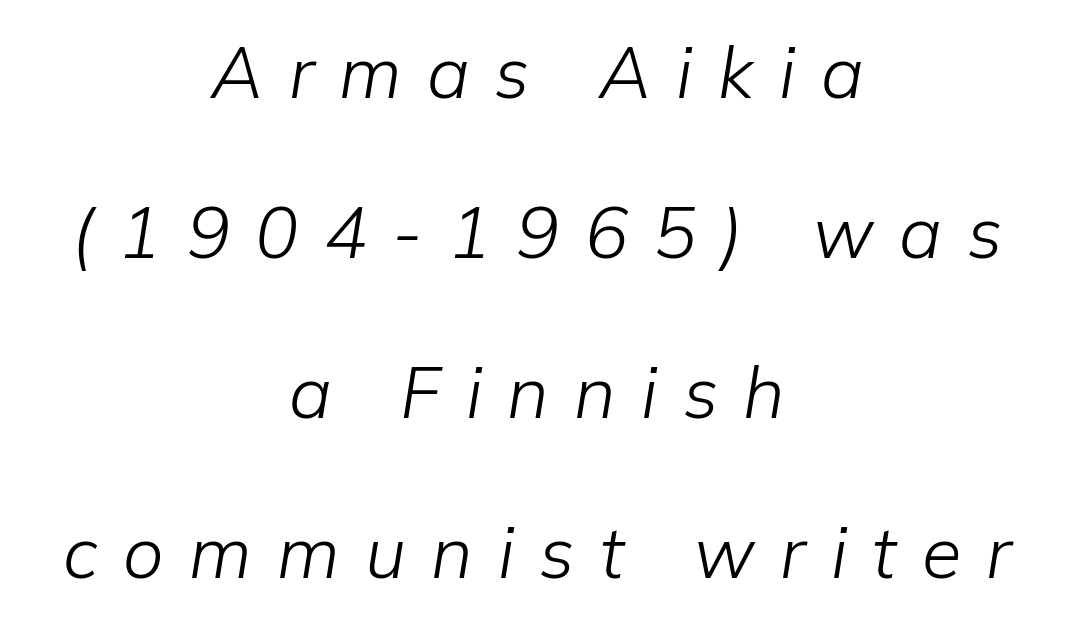
Q: Is the text bold? A: No.
Q: Is the text italic (slanted)? A: Yes, it leans right by about 9 degrees.
Q: Is the text underlined? A: No.
Q: How is the paragraph aligned? A: Centered.
Q: Is the spacing between letters normal or unusually wide? A: Unusually wide.
Q: Is the spacing between lines tight, normal or loose? A: Loose.
Q: Width (condensed, normal, or wide)? A: Normal.
Q: Stroke contrast? A: Low.
Q: x-height? A: Medium.
Q: Monospaced? A: No.
